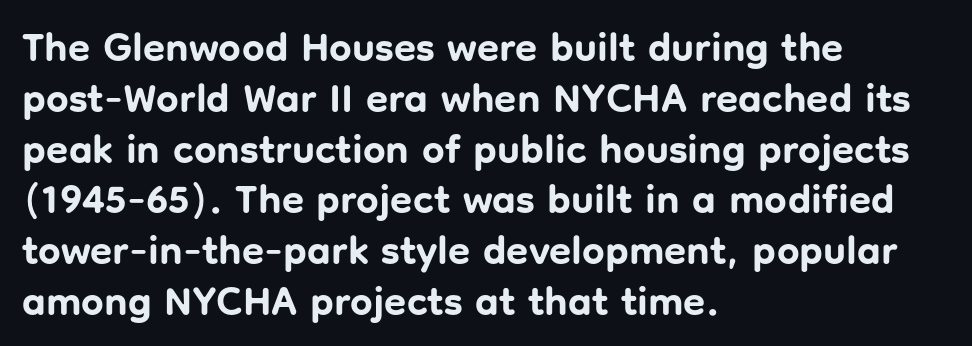
The image shows 40 px bold sans-serif type, upright; set left-aligned, normal line spacing (1.27x), normal letter spacing, not underlined; low stroke contrast and a medium x-height.
